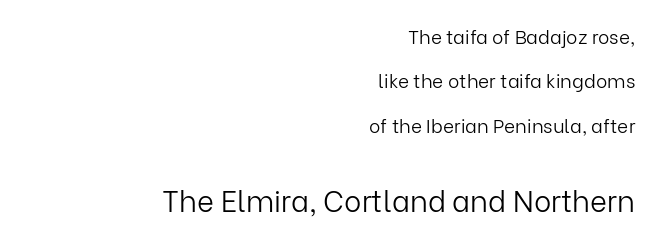
The image shows 29 px light sans-serif type, upright; set right-aligned, loose line spacing (2.33x), normal letter spacing, not underlined; the second (bottom) block is 1.53x larger; low stroke contrast and a medium x-height.
